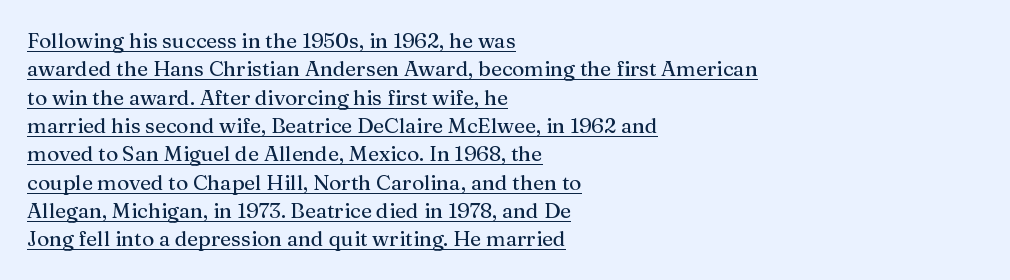
The image shows 21 px text type, upright; set left-aligned, normal line spacing (1.35x), normal letter spacing, underlined.
